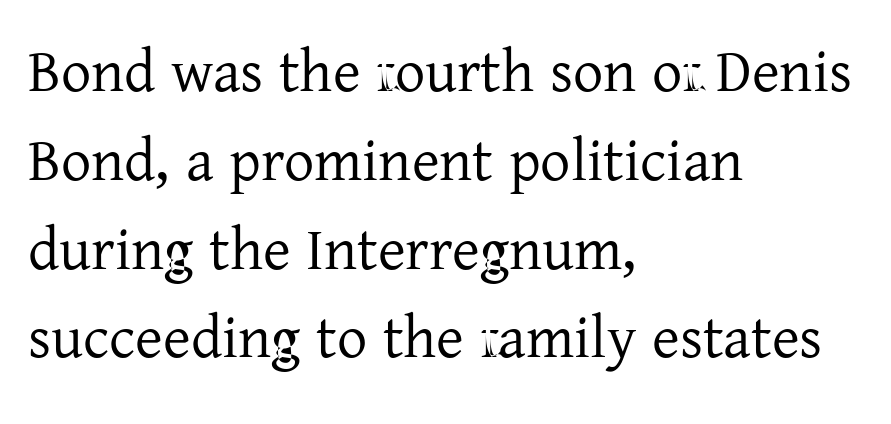
Q: Is the text bold? A: No.
Q: Is the text italic (slanted)? A: No, it is upright.
Q: Is the typeface a serif or a sans-serif typeface? A: Serif.
Q: Is the text underlined? A: No.
Q: How is the paragraph aligned? A: Left-aligned.
Q: Is the spacing between letters normal or unusually wide? A: Normal.
Q: Is the spacing between lines tight, normal or loose? A: Normal.
Q: Width (condensed, normal, or wide)? A: Normal.
Q: Stroke contrast? A: Low.
Q: x-height? A: Medium.
Q: Monospaced? A: No.
